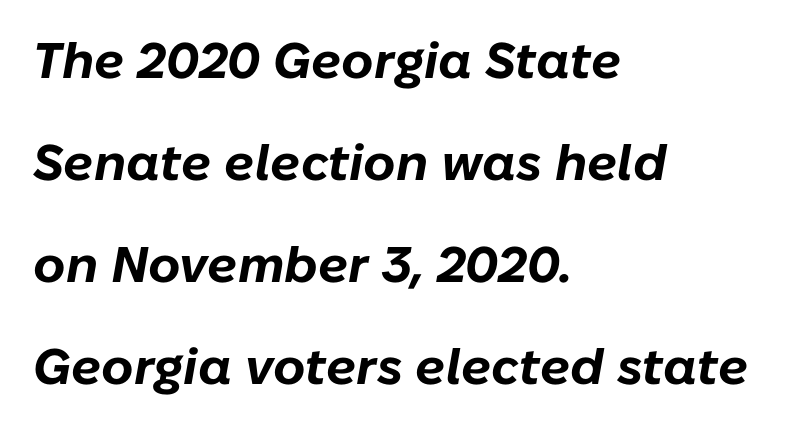
The image shows 50 px bold type, italic (leaning right); set left-aligned, loose line spacing (2.04x), normal letter spacing, not underlined; low stroke contrast and a medium x-height.
